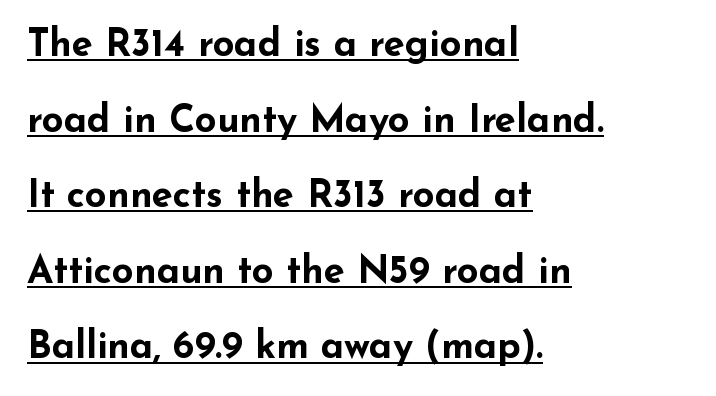
{"serif": "no", "italic": "no", "bold": "yes", "weight": "bold", "width": "wide", "stroke_contrast": "low", "x_height": "small", "monospaced": "no", "underline": "yes", "align": "left", "line_spacing": "loose", "line_spacing_ratio": 1.99, "letter_spacing": "normal", "letter_spacing_em": 0.0, "glyph_px": 38}
